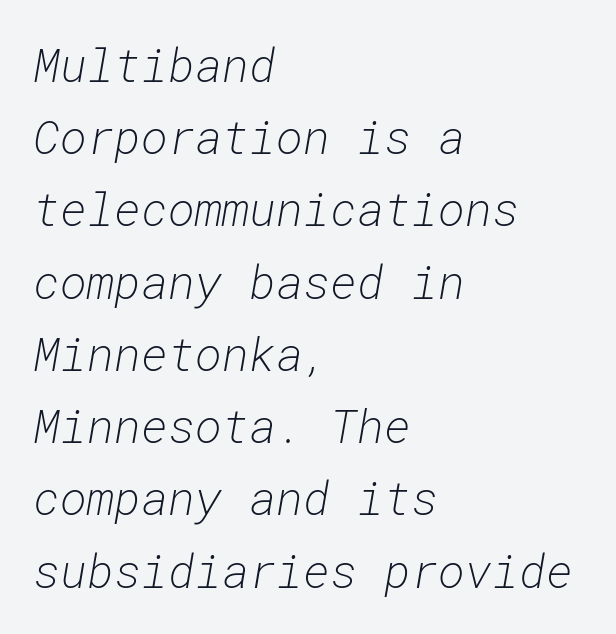
The image shows 46 px light type, italic (leaning right), monospaced; set left-aligned, normal line spacing (1.57x), normal letter spacing, not underlined; low stroke contrast and a medium x-height.
